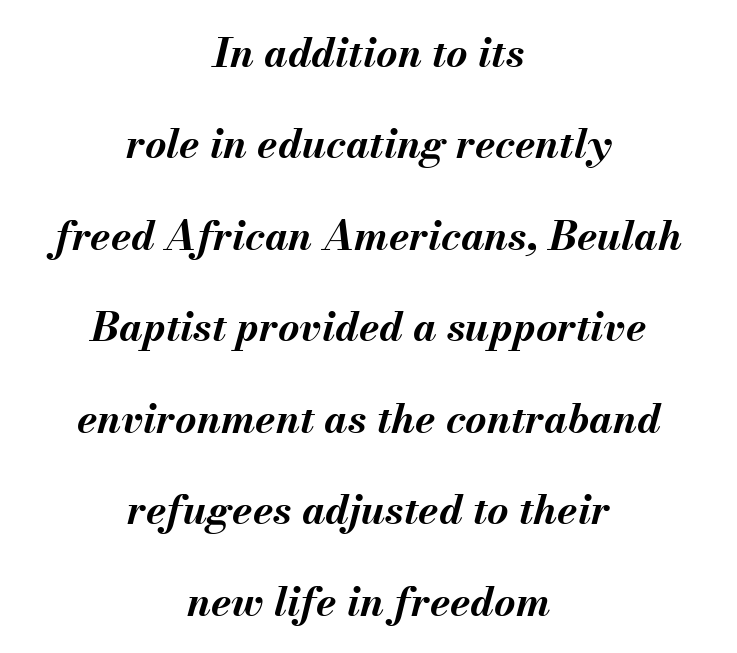
{"italic": "yes", "lean": "right", "slant_degrees": 13, "bold": "yes", "weight": "bold", "width": "normal", "stroke_contrast": "medium", "x_height": "small", "monospaced": "no", "underline": "no", "align": "center", "line_spacing": "loose", "line_spacing_ratio": 2.23, "letter_spacing": "normal", "letter_spacing_em": 0.0, "glyph_px": 41}
